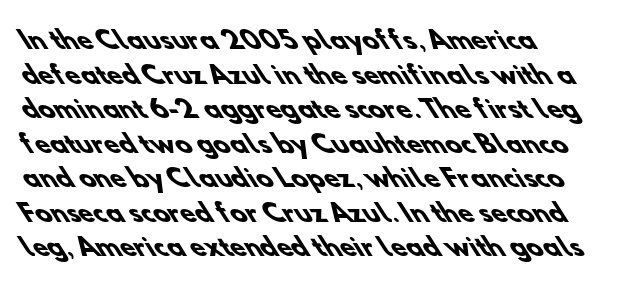
{"bold": "yes", "underline": "no", "align": "left", "line_spacing": "normal", "line_spacing_ratio": 1.44, "letter_spacing": "normal", "letter_spacing_em": 0.0, "glyph_px": 24}
